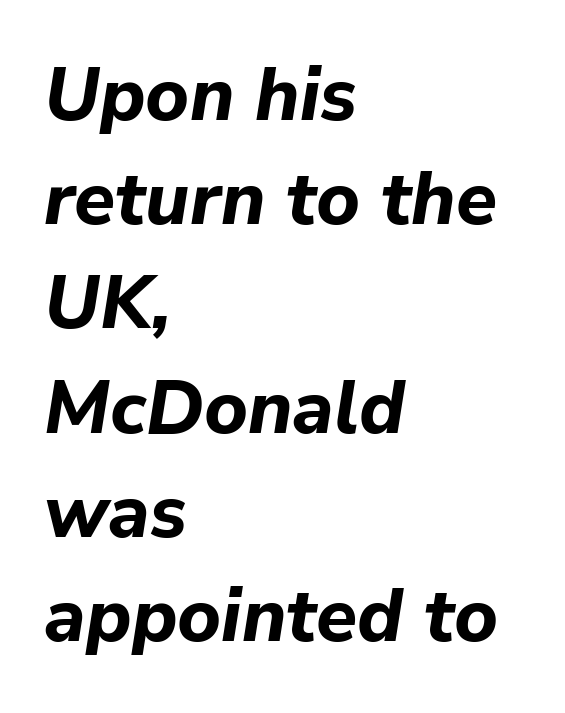
{"italic": "yes", "lean": "right", "slant_degrees": 9, "bold": "yes", "weight": "bold", "width": "normal", "stroke_contrast": "low", "x_height": "medium", "monospaced": "no", "underline": "no", "align": "left", "line_spacing": "normal", "line_spacing_ratio": 1.39, "letter_spacing": "normal", "letter_spacing_em": 0.0, "glyph_px": 75}
